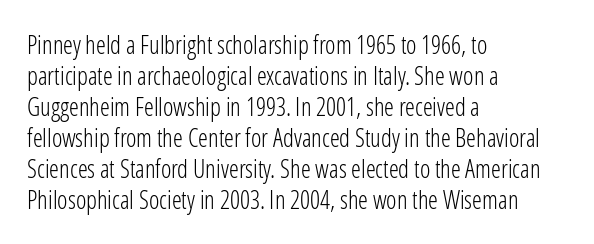
Q: Is the text bold? A: No.
Q: Is the text italic (slanted)? A: No, it is upright.
Q: Is the text underlined? A: No.
Q: How is the paragraph aligned? A: Left-aligned.
Q: Is the spacing between letters normal or unusually wide? A: Normal.
